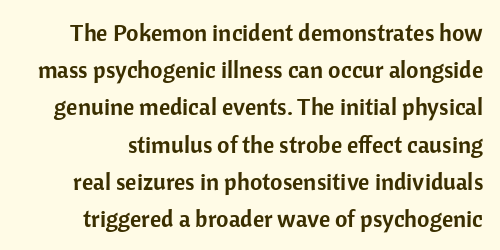
Q: Is the text italic (slanted)? A: No, it is upright.
Q: Is the text underlined? A: No.
Q: Is the spacing between letters normal or unusually wide? A: Normal.
Q: Is the spacing between lines tight, normal or loose? A: Normal.
